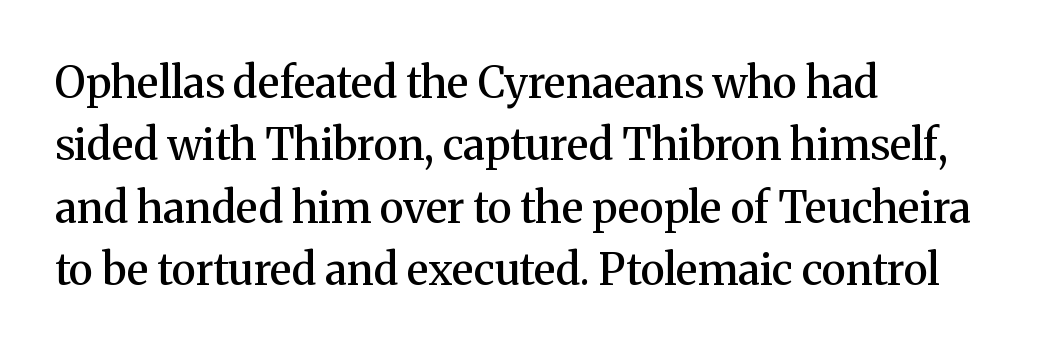
Q: Is the text bold? A: Semi-bold.
Q: Is the text italic (slanted)? A: No, it is upright.
Q: Is the typeface a serif or a sans-serif typeface? A: Serif.
Q: Is the text underlined? A: No.
Q: How is the paragraph aligned? A: Left-aligned.
Q: Is the spacing between letters normal or unusually wide? A: Normal.
Q: Is the spacing between lines tight, normal or loose? A: Normal.
Q: Width (condensed, normal, or wide)? A: Normal.
Q: Stroke contrast? A: Medium.
Q: x-height? A: Medium.
Q: Monospaced? A: No.
